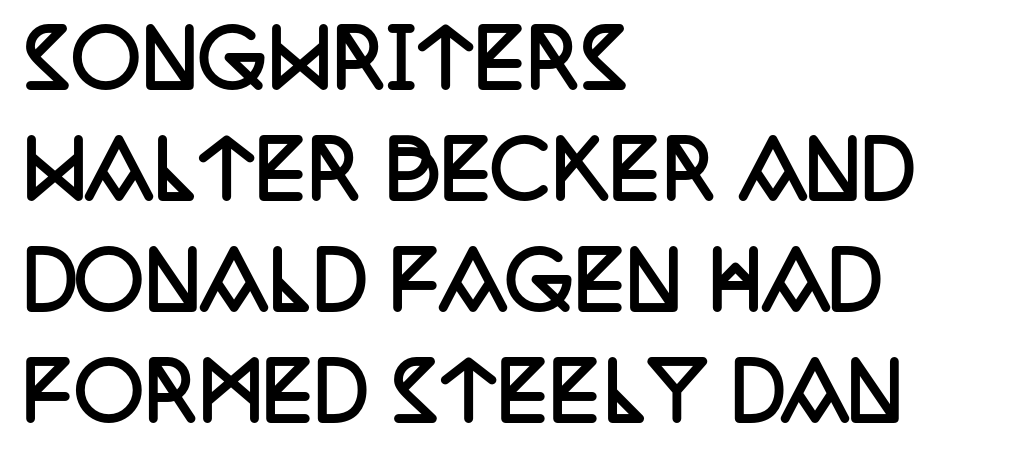
{"serif": "yes", "italic": "no", "bold": "yes", "weight": "semibold", "width": "condensed", "stroke_contrast": "low", "x_height": "large", "monospaced": "no", "underline": "no", "align": "left", "line_spacing": "normal", "line_spacing_ratio": 1.44, "letter_spacing": "normal", "letter_spacing_em": 0.0, "glyph_px": 77}
